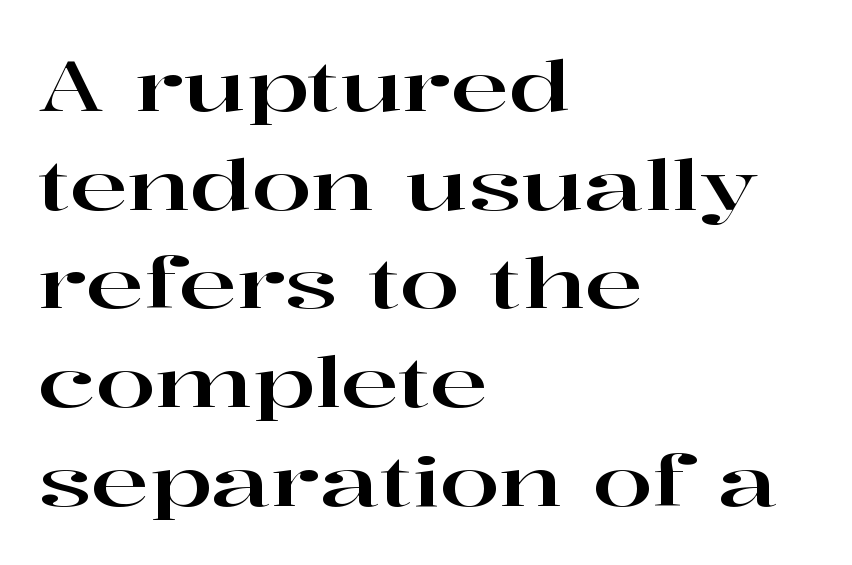
Q: Is the text italic (slanted)? A: No, it is upright.
Q: Is the typeface a serif or a sans-serif typeface? A: Serif.
Q: Is the text underlined? A: No.
Q: How is the paragraph aligned? A: Left-aligned.
Q: Is the spacing between letters normal or unusually wide? A: Normal.
Q: Is the spacing between lines tight, normal or loose? A: Normal.
Q: Width (condensed, normal, or wide)? A: Wide.
Q: Stroke contrast? A: High.
Q: x-height? A: Medium.
Q: Monospaced? A: No.
